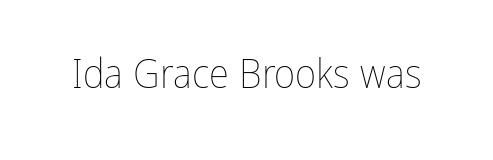
{"italic": "no", "bold": "no", "weight": "thin", "width": "condensed", "stroke_contrast": "low", "x_height": "medium", "monospaced": "no", "underline": "no", "letter_spacing": "normal", "letter_spacing_em": 0.0, "glyph_px": 41}
